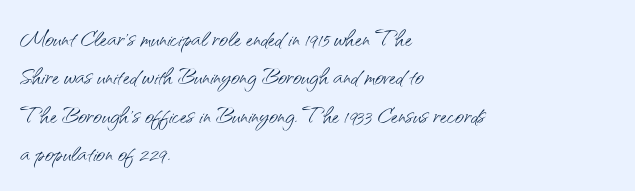
The image shows 31 px light sans-serif type; set left-aligned, line spacing 1.24x, normal letter spacing, not underlined; medium stroke contrast and a small x-height.
